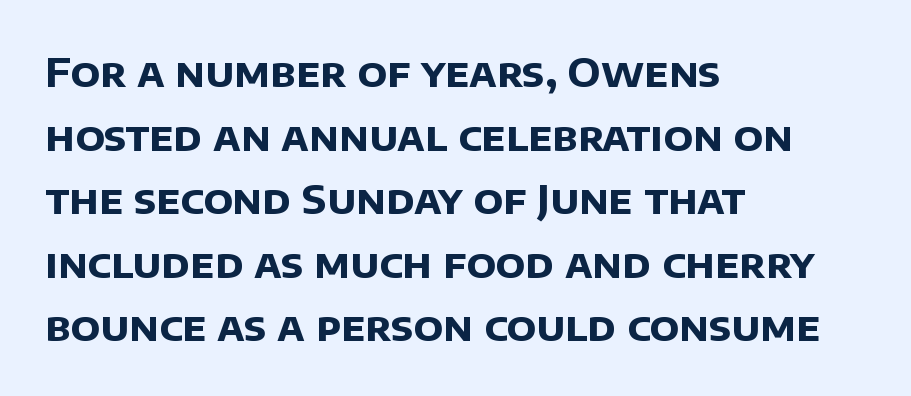
{"serif": "no", "bold": "yes", "weight": "bold", "width": "normal", "stroke_contrast": "low", "x_height": "large", "monospaced": "no", "underline": "no", "align": "left", "line_spacing": "normal", "line_spacing_ratio": 1.59, "letter_spacing": "normal", "letter_spacing_em": 0.0, "glyph_px": 40}
